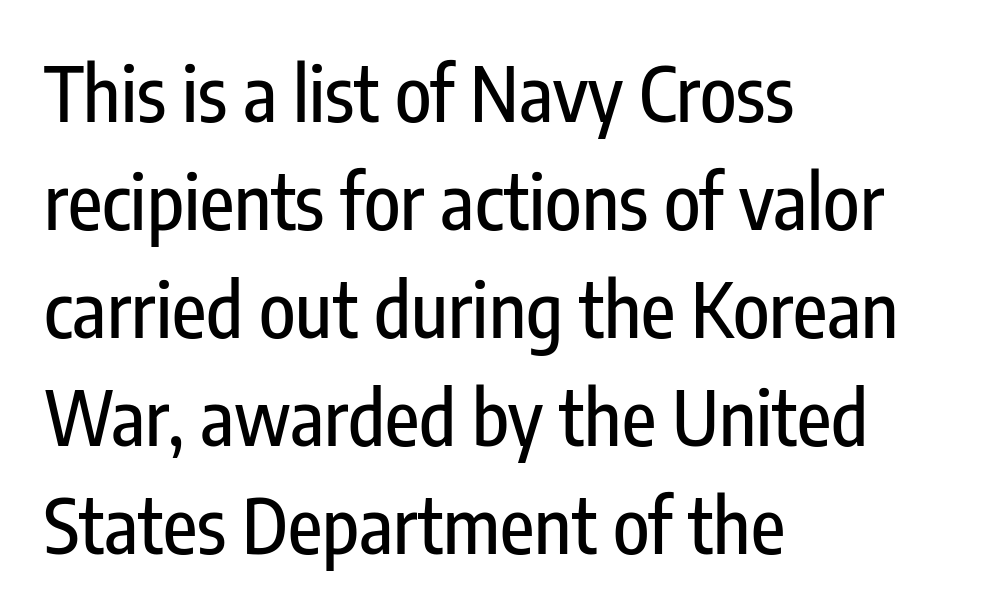
Q: Is the text italic (slanted)? A: No, it is upright.
Q: Is the typeface a serif or a sans-serif typeface? A: Sans-serif.
Q: Is the text underlined? A: No.
Q: How is the paragraph aligned? A: Left-aligned.
Q: Is the spacing between letters normal or unusually wide? A: Normal.
Q: Is the spacing between lines tight, normal or loose? A: Normal.
Q: Width (condensed, normal, or wide)? A: Condensed.
Q: Stroke contrast? A: Low.
Q: x-height? A: Medium.
Q: Monospaced? A: No.
